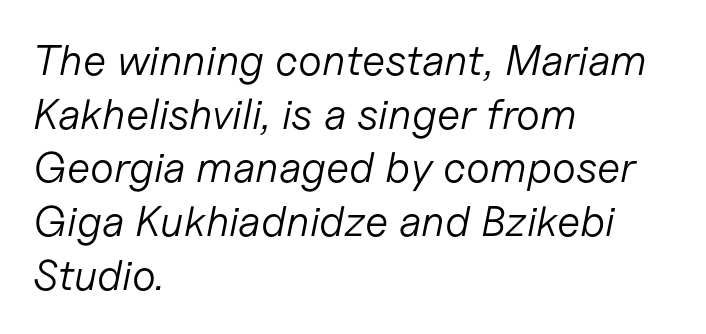
Q: Is the text bold? A: No.
Q: Is the text italic (slanted)? A: Yes, it leans right by about 11 degrees.
Q: Is the text underlined? A: No.
Q: How is the paragraph aligned? A: Left-aligned.
Q: Is the spacing between letters normal or unusually wide? A: Normal.
Q: Is the spacing between lines tight, normal or loose? A: Normal.
Q: Width (condensed, normal, or wide)? A: Normal.
Q: Stroke contrast? A: Low.
Q: x-height? A: Medium.
Q: Monospaced? A: No.
